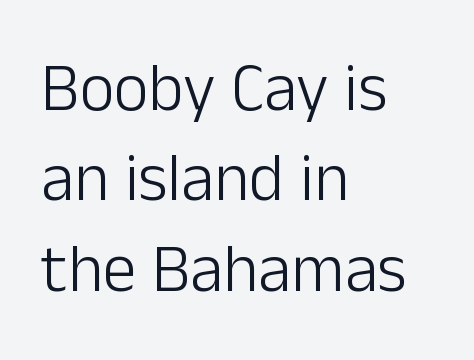
The weight would be labelled regular, book, light, or lighter still. Nobody touched the tracking dial on this one. Posture: straight, roman, zero tilt. Horizontal bands of white between lines are of average thickness. Decoration check: the copy has no underline.
